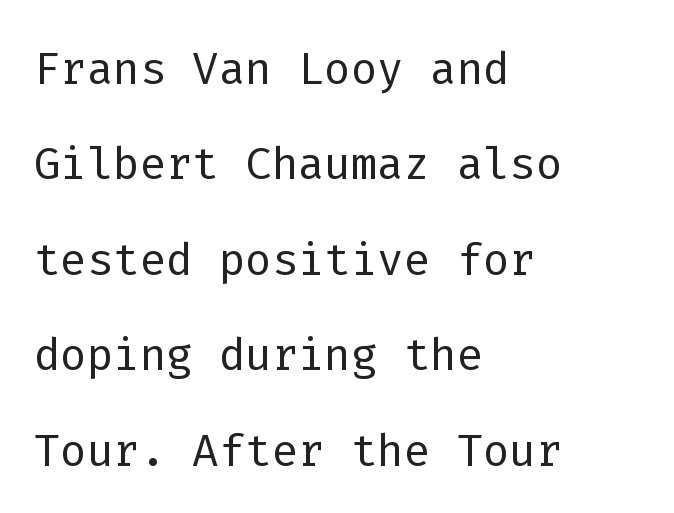
The image shows 62 px light sans-serif type, upright, monospaced; set left-aligned, normal line spacing (1.54x), normal letter spacing, not underlined; low stroke contrast and a medium x-height.
